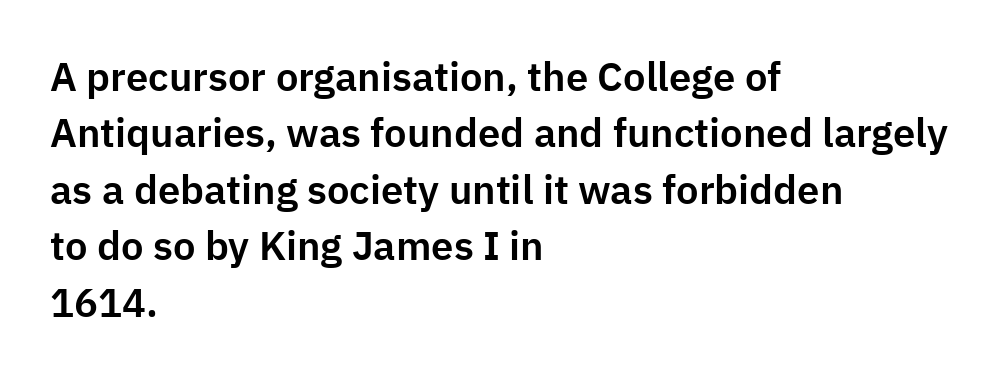
The image shows 40 px sans-serif type, upright; set left-aligned, normal line spacing (1.41x), normal letter spacing, not underlined; low stroke contrast and a medium x-height.
